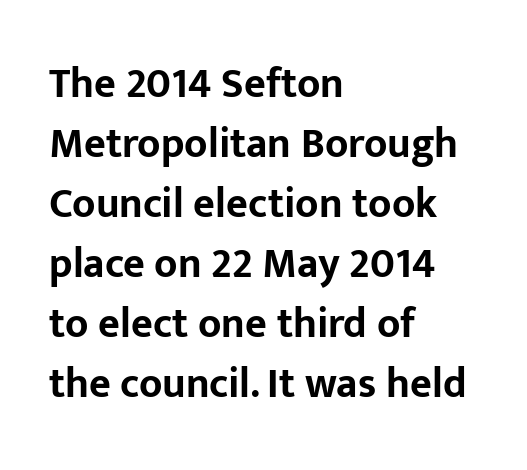
Q: Is the text bold? A: Yes.
Q: Is the text italic (slanted)? A: No, it is upright.
Q: Is the typeface a serif or a sans-serif typeface? A: Sans-serif.
Q: Is the text underlined? A: No.
Q: How is the paragraph aligned? A: Left-aligned.
Q: Is the spacing between letters normal or unusually wide? A: Normal.
Q: Is the spacing between lines tight, normal or loose? A: Normal.
Q: Width (condensed, normal, or wide)? A: Normal.
Q: Stroke contrast? A: Low.
Q: x-height? A: Medium.
Q: Monospaced? A: No.
